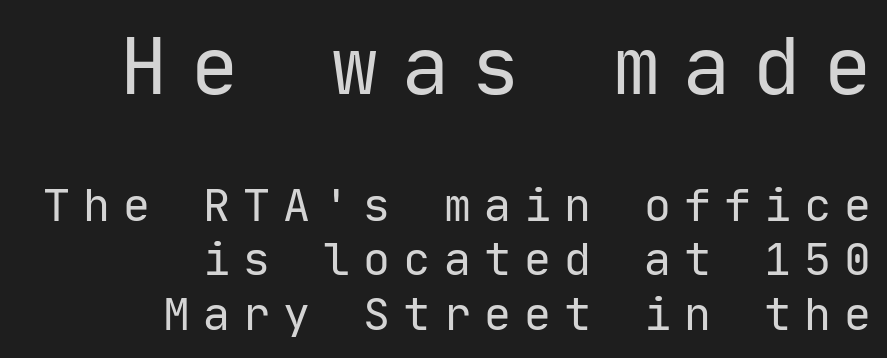
{"serif": "no", "italic": "no", "bold": "no", "weight": "regular", "width": "normal", "stroke_contrast": "low", "x_height": "medium", "monospaced": "yes", "underline": "no", "align": "right", "line_spacing_ratio": 1.22, "letter_spacing": "wide", "letter_spacing_em": 0.29, "larger_block": "first", "size_ratio": 1.76, "glyph_px": 79}
